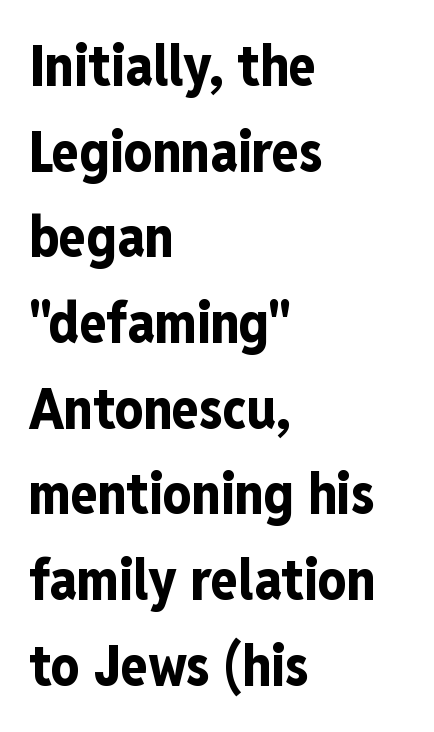
The image shows 56 px bold, condensed sans-serif type, upright; set left-aligned, normal line spacing (1.53x), normal letter spacing, not underlined; low stroke contrast and a medium x-height.
